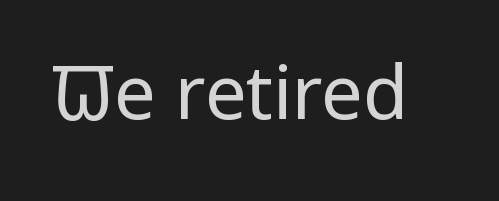
Q: Is the text bold? A: No.
Q: Is the text italic (slanted)? A: No, it is upright.
Q: Is the typeface a serif or a sans-serif typeface? A: Sans-serif.
Q: Is the text underlined? A: No.
Q: Is the spacing between letters normal or unusually wide? A: Normal.
Q: Width (condensed, normal, or wide)? A: Condensed.
Q: Stroke contrast? A: Low.
Q: x-height? A: Large.
Q: Monospaced? A: No.
